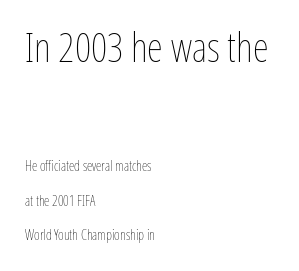
Each new line begins a long way beneath the previous one. Is there any slant? The stems are plumb. The more generous point size was reserved for the upper chunk. Where is the straight margin? On the left. Vertical stems look standard width or narrower in stroke. How are the letters spaced? Ordinarily, with no added tracking.
